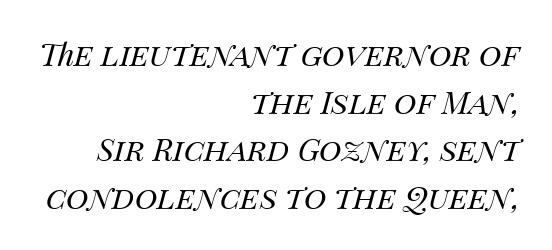
Think standard paragraph weight, or any step lighter than that. Varying glyph widths throughout — classic text-font behaviour. Letter spacing: default. Italic? Definitely — the glyphs are oblique. Teacher's note: observe the even right margin — that is flush-right alignment. Just letters on the line, the space beneath them empty.
